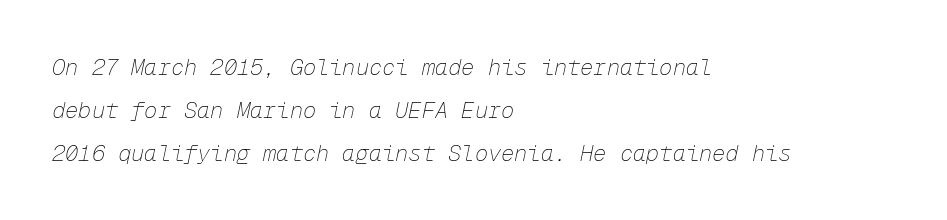
The image shows 22 px text type, italic (leaning right); set left-aligned, loose line spacing (1.95x), normal letter spacing, not underlined.
